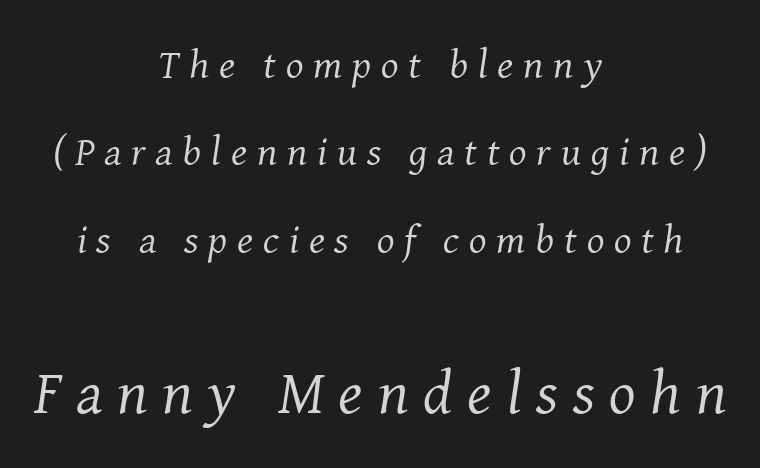
Q: Is the text bold? A: No.
Q: Is the text italic (slanted)? A: Yes, it leans right by about 8 degrees.
Q: Is the typeface a serif or a sans-serif typeface? A: Serif.
Q: Is the text underlined? A: No.
Q: How is the paragraph aligned? A: Centered.
Q: Is the spacing between letters normal or unusually wide? A: Unusually wide.
Q: Is the spacing between lines tight, normal or loose? A: Loose.
Q: Which block of text is set in a larger size, the first (top) or the second (bottom)? A: The second (bottom) one.
Q: Width (condensed, normal, or wide)? A: Normal.
Q: Stroke contrast? A: Medium.
Q: x-height? A: Medium.
Q: Monospaced? A: No.
